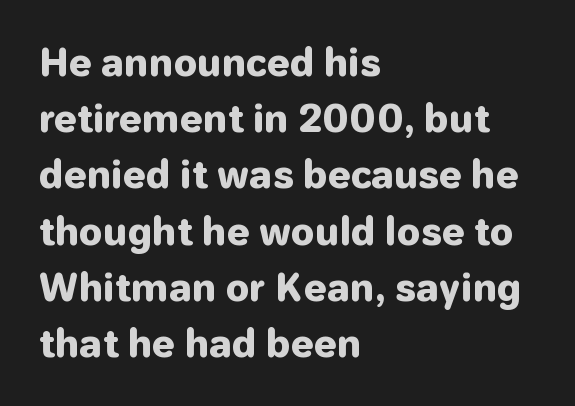
The image shows 37 px heavy sans-serif type, upright; set left-aligned, normal line spacing (1.52x), normal letter spacing, not underlined; low stroke contrast and a medium x-height.
